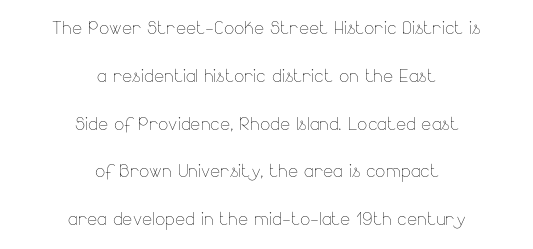
Q: Is the text bold? A: No.
Q: Is the text italic (slanted)? A: No, it is upright.
Q: Is the text underlined? A: No.
Q: How is the paragraph aligned? A: Centered.
Q: Is the spacing between letters normal or unusually wide? A: Normal.
Q: Is the spacing between lines tight, normal or loose? A: Loose.
